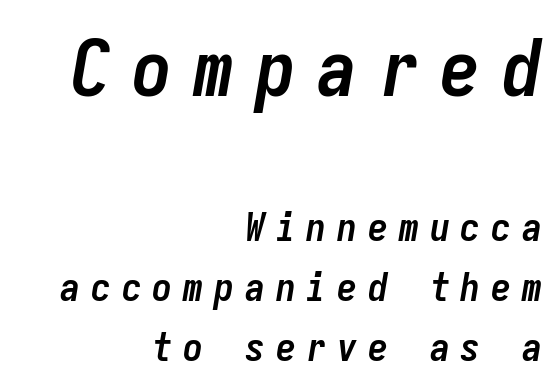
All the whitespace from short lines collects on the left. Fixed-width glyphs throughout — classic coding-font behaviour. Bold? Absolutely — the strokes are thick and heavy. The typography opts for an oblique posture over an upright one.
